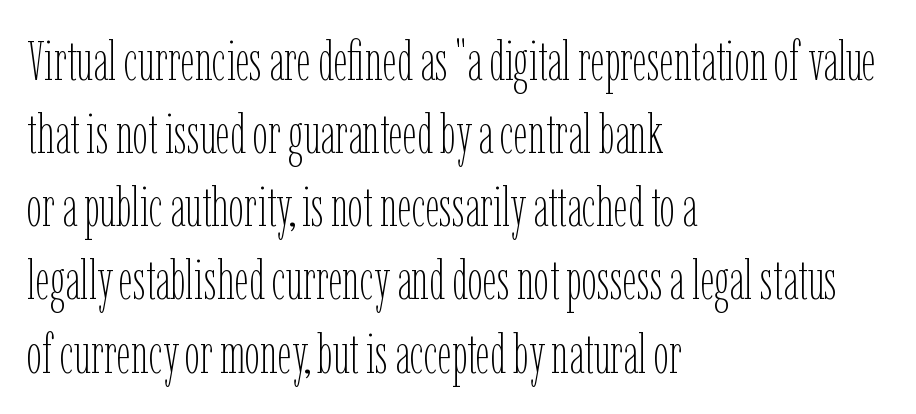
Q: Is the text bold? A: No.
Q: Is the text italic (slanted)? A: No, it is upright.
Q: Is the text underlined? A: No.
Q: How is the paragraph aligned? A: Left-aligned.
Q: Is the spacing between letters normal or unusually wide? A: Normal.
Q: Is the spacing between lines tight, normal or loose? A: Normal.
Q: Width (condensed, normal, or wide)? A: Condensed.
Q: Stroke contrast? A: Low.
Q: x-height? A: Medium.
Q: Monospaced? A: No.
